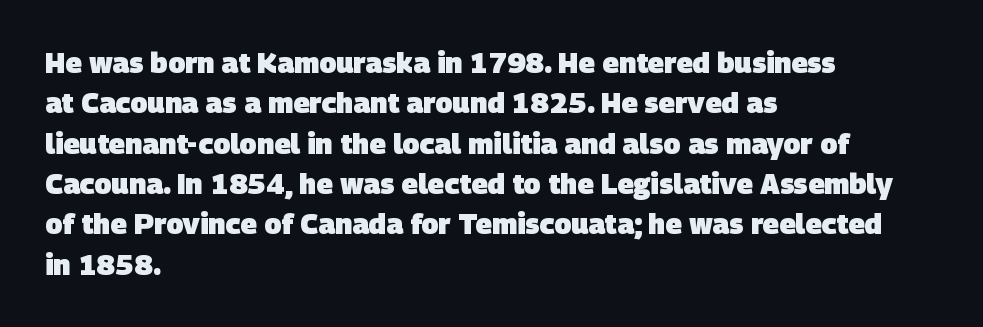
{"serif": "no", "bold": "yes", "weight": "heavy", "width": "normal", "stroke_contrast": "low", "x_height": "large", "monospaced": "no", "underline": "no", "align": "left", "line_spacing": "normal", "line_spacing_ratio": 1.44, "letter_spacing": "normal", "letter_spacing_em": 0.0, "glyph_px": 28}
